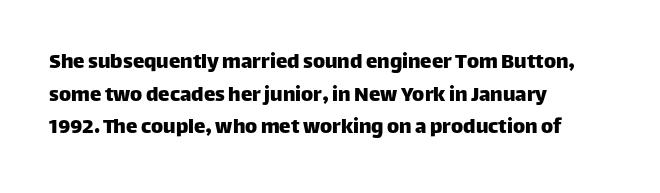
All the whitespace from short lines collects on the right. Standard letterfit; no display-style spreading of the glyphs. The area under the type is left untouched. Characters remain perfectly vertical along every line. If you measured baseline to baseline, you'd find a middling distance.
